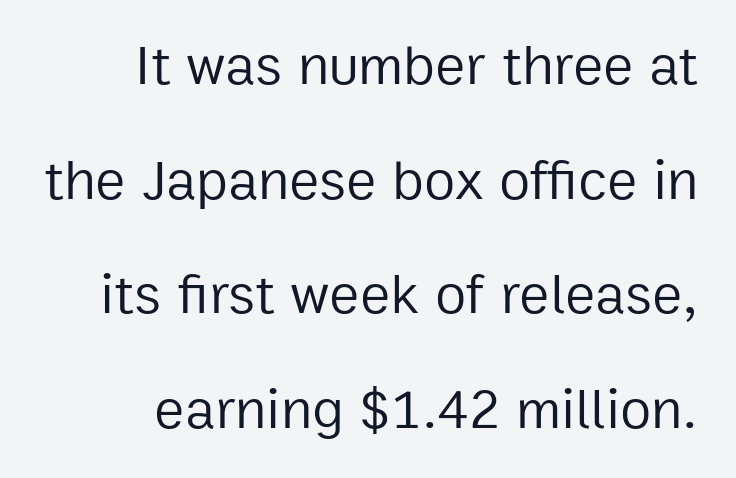
The image shows 57 px regular-weight sans-serif type, upright; set loose line spacing (2.01x), normal letter spacing, not underlined; low stroke contrast and a medium x-height.
